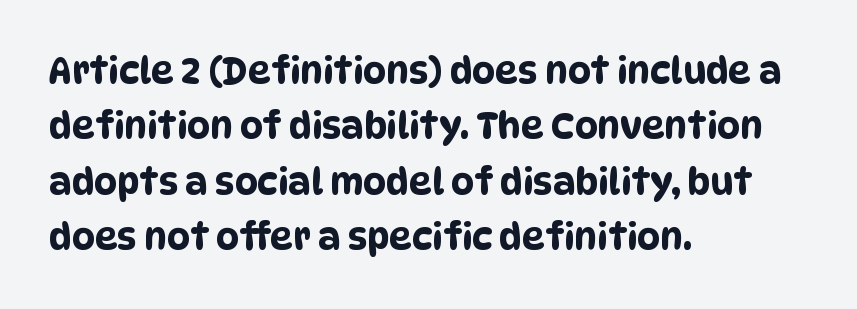
The image shows 36 px condensed sans-serif type; set left-aligned, normal line spacing (1.54x), normal letter spacing, not underlined; low stroke contrast and a large x-height.
